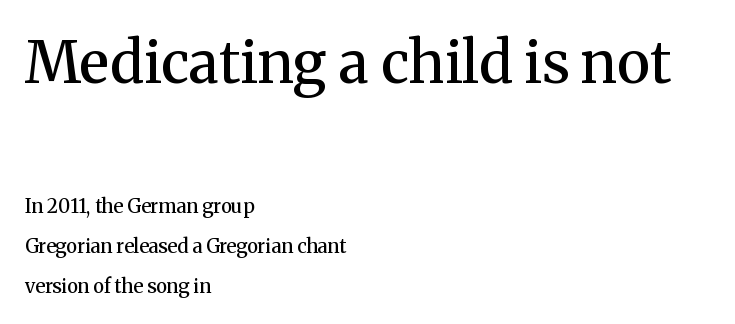
{"serif": "yes", "italic": "no", "bold": "semi", "weight": "semibold", "width": "normal", "stroke_contrast": "medium", "x_height": "medium", "monospaced": "no", "underline": "no", "align": "left", "line_spacing": "loose", "line_spacing_ratio": 2.11, "letter_spacing": "normal", "letter_spacing_em": 0.0, "larger_block": "first", "size_ratio": 3.05, "glyph_px": 58}
